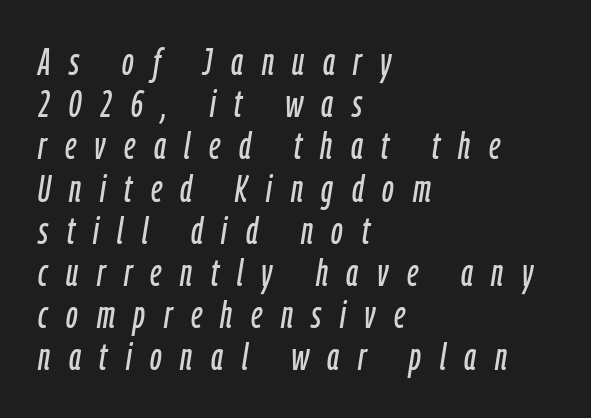
The image shows 38 px condensed type, italic (leaning right); set left-aligned, tight line spacing (1.11x), unusually wide letter spacing (+0.49 em), not underlined; low stroke contrast and a medium x-height.
